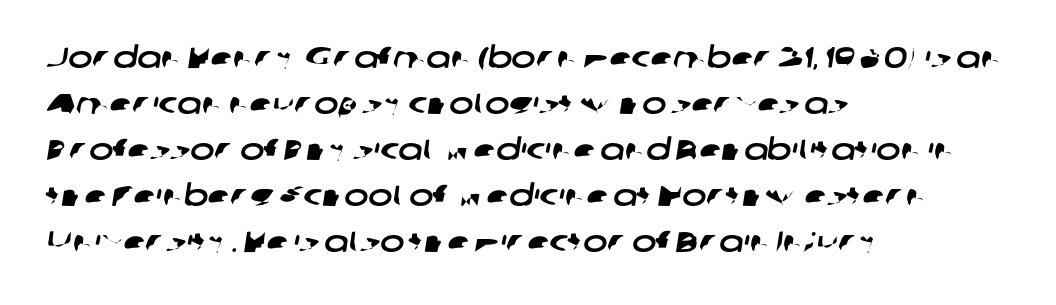
The image shows 29 px wide sans-serif type; set left-aligned, normal line spacing (1.59x), normal letter spacing, not underlined; low stroke contrast and a medium x-height.
